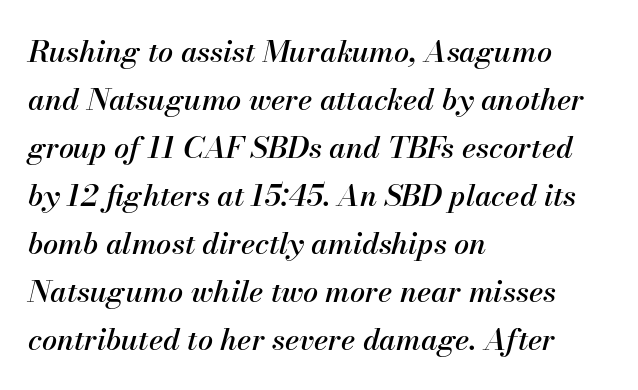
{"italic": "yes", "lean": "right", "slant_degrees": 13, "width": "normal", "stroke_contrast": "medium", "x_height": "small", "monospaced": "no", "underline": "no", "align": "left", "line_spacing": "normal", "line_spacing_ratio": 1.6, "letter_spacing": "normal", "letter_spacing_em": 0.0, "glyph_px": 30}
